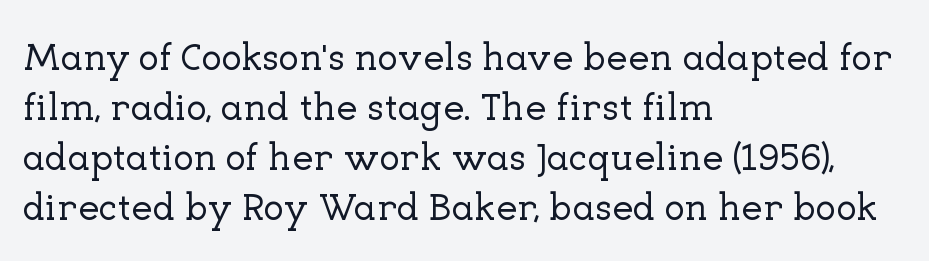
Q: Is the text italic (slanted)? A: No, it is upright.
Q: Is the typeface a serif or a sans-serif typeface? A: Serif.
Q: Is the text underlined? A: No.
Q: How is the paragraph aligned? A: Left-aligned.
Q: Is the spacing between letters normal or unusually wide? A: Normal.
Q: Is the spacing between lines tight, normal or loose? A: Normal.
Q: Width (condensed, normal, or wide)? A: Normal.
Q: Stroke contrast? A: Low.
Q: x-height? A: Medium.
Q: Monospaced? A: No.
